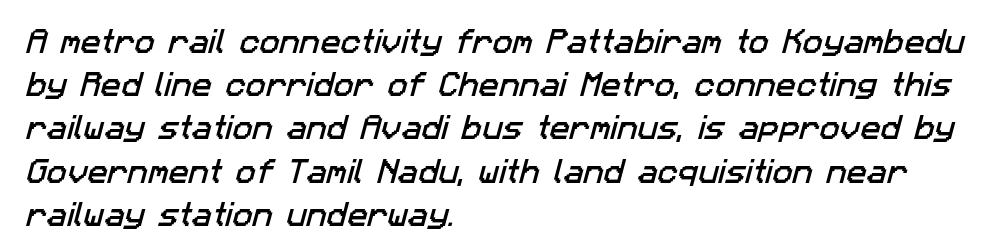
The image shows 27 px text type; set left-aligned, normal line spacing (1.6x), normal letter spacing, not underlined.
